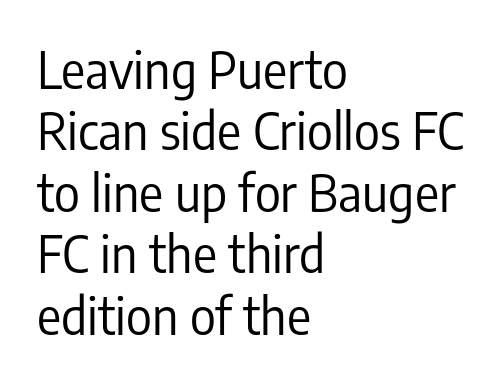
A quiet, ordinary-to-light weight characterises the typeface. This is sans-serif lettering, the kind often seen on screens and signage. Spacing verdict: proportional, widths tailored to each character. Which margin do the lines hug? The left one — the right edge is uneven. Inter-character spacing is left at the font's built-in metrics. The letters stand upright; this is a roman face.
